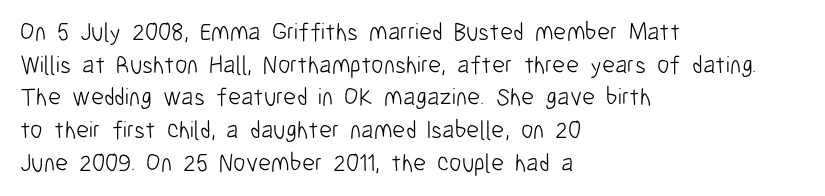
What's the leading like? Ordinary, nothing unusual. The passage shown has conventional tracking throughout. The typography opts for an upright posture over an oblique one. The passage is arranged the way most books set body copy — flush left.
